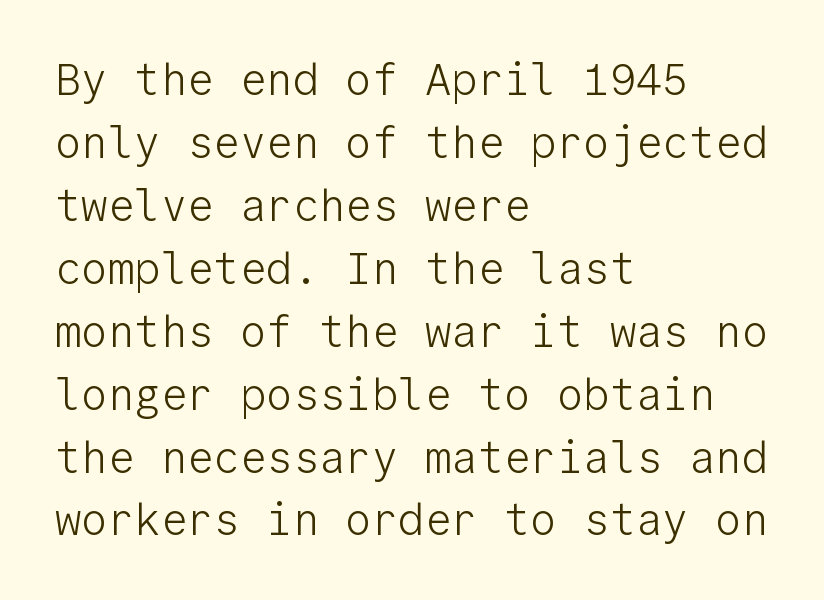
Default kerning and tracking; the words read as compact shapes. Monospaced: the letters line up in strict vertical columns. Horizontal bands of white between lines are of average thickness. Quick note: not italic, upright. Compared with a centered layout, this one pins lines to the left instead.
